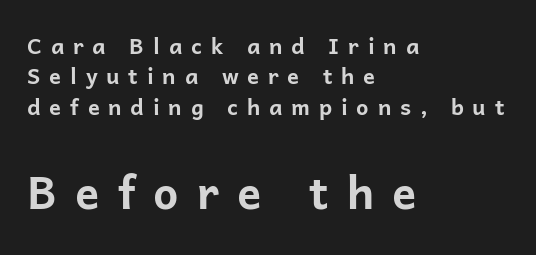
The image shows 45 px bold sans-serif type, upright; set left-aligned, normal line spacing (1.38x), unusually wide letter spacing (+0.4 em), not underlined; the second (bottom) block is 2.05x larger; low stroke contrast and a medium x-height.
